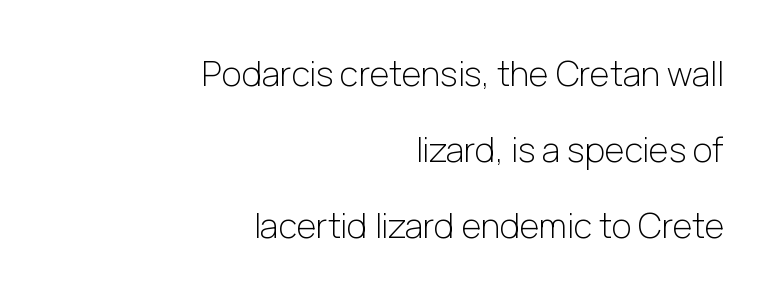
{"serif": "no", "italic": "no", "bold": "no", "weight": "light", "width": "normal", "stroke_contrast": "low", "x_height": "medium", "monospaced": "no", "underline": "no", "align": "right", "line_spacing": "loose", "line_spacing_ratio": 2.24, "letter_spacing": "normal", "letter_spacing_em": 0.0, "glyph_px": 34}
